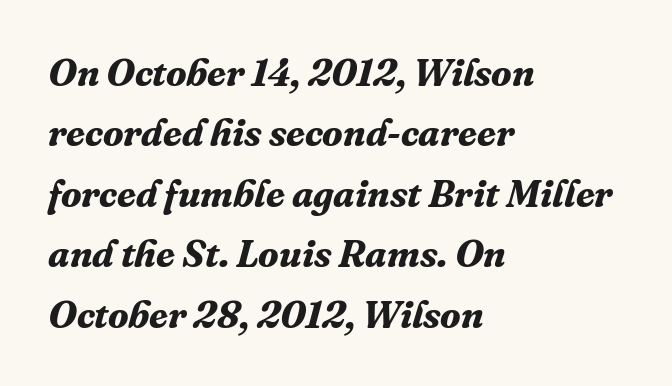
{"serif": "yes", "italic": "yes", "lean": "right", "slant_degrees": 16, "bold": "yes", "weight": "bold", "width": "normal", "stroke_contrast": "medium", "x_height": "medium", "monospaced": "no", "underline": "no", "align": "left", "line_spacing": "normal", "line_spacing_ratio": 1.59, "letter_spacing": "normal", "letter_spacing_em": 0.0, "glyph_px": 38}
